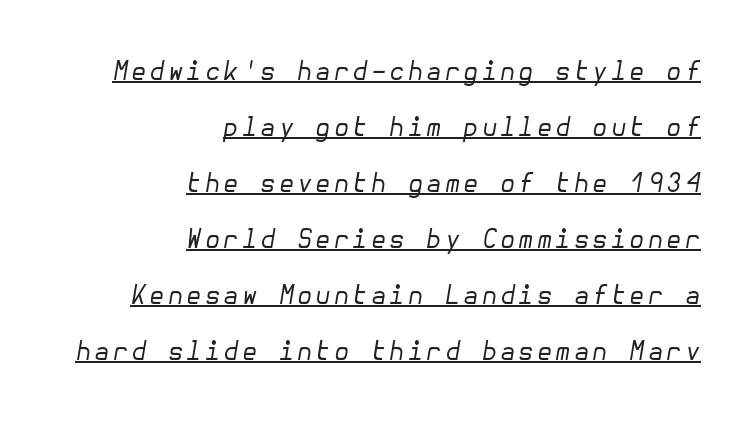
The image shows 25 px text type, italic (leaning right); set right-aligned, loose line spacing (2.24x), underlined.
